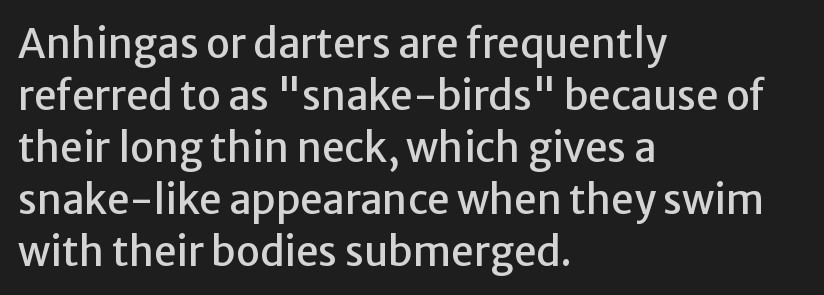
The image shows 40 px sans-serif type, upright; set left-aligned, normal line spacing (1.3x), normal letter spacing, not underlined; low stroke contrast and a medium x-height.
